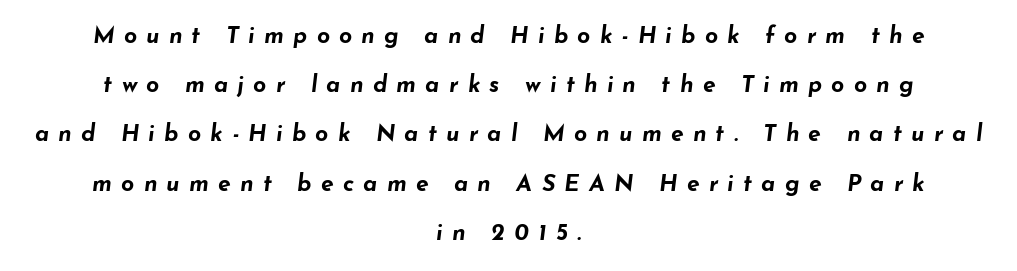
The image shows 23 px bold type, italic (leaning right); set centered, loose line spacing (2.14x), unusually wide letter spacing (+0.4 em), not underlined.
